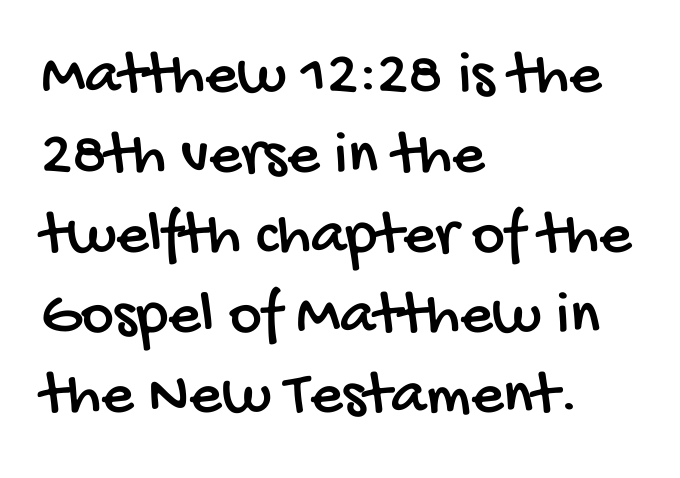
{"serif": "no", "width": "condensed", "stroke_contrast": "low", "x_height": "large", "monospaced": "no", "underline": "no", "align": "left", "line_spacing": "normal", "line_spacing_ratio": 1.27, "letter_spacing": "normal", "letter_spacing_em": 0.0, "glyph_px": 63}
